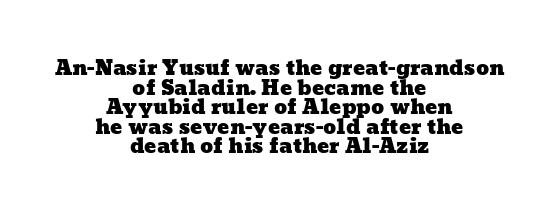
This rendering features lettering with no underline. Spacing between characters is what you'd get straight out of the box. The compositor balanced each line on the midline. Rows of type sit shoulder to shoulder in the vertical direction.
